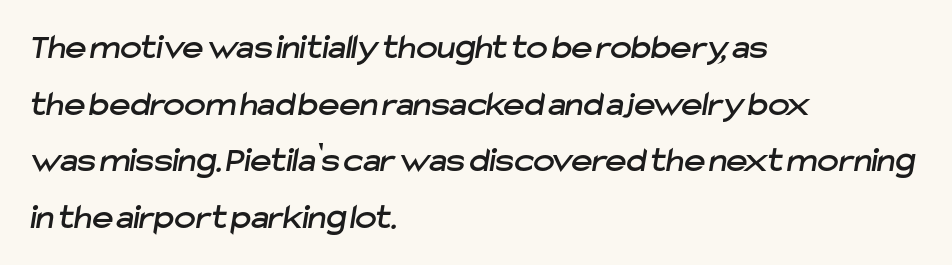
{"serif": "no", "width": "normal", "stroke_contrast": "low", "x_height": "medium", "monospaced": "no", "underline": "no", "align": "left", "line_spacing": "normal", "line_spacing_ratio": 1.57, "letter_spacing": "normal", "letter_spacing_em": 0.0, "glyph_px": 36}
